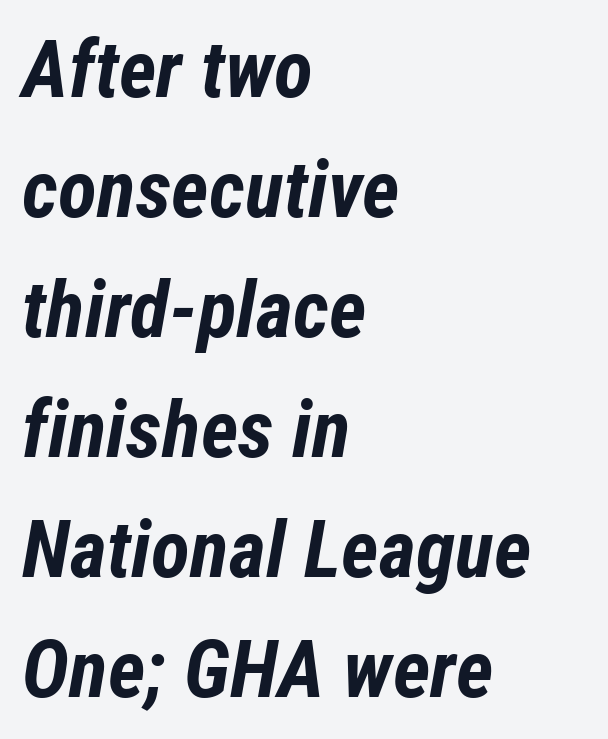
Think of a printed novel: that variable character pitch is what you see here. Compared with typical paragraphs, the rows here are spaced about the same. Thick stems and heavy bowls — unmistakably bold. The compositor pushed each line to the left boundary. The space directly below the letters is spotless. Tall strokes in this sample are angled rather than plumb.
